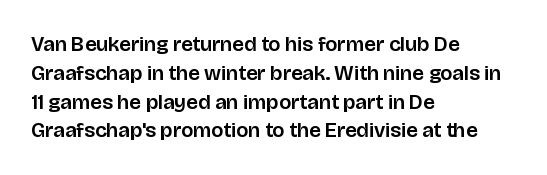
Q: Is the text italic (slanted)? A: No, it is upright.
Q: Is the text underlined? A: No.
Q: How is the paragraph aligned? A: Left-aligned.
Q: Is the spacing between letters normal or unusually wide? A: Normal.
Q: Is the spacing between lines tight, normal or loose? A: Normal.
